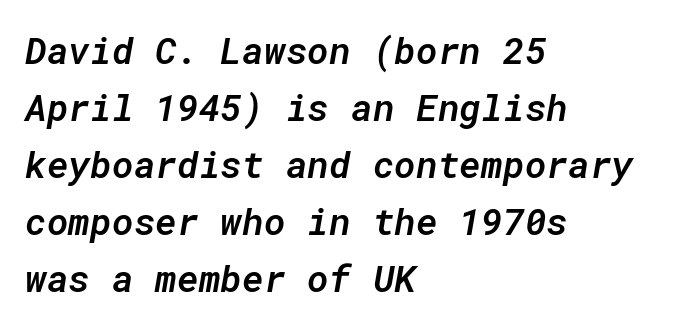
The image shows 37 px semibold type, italic (leaning right), monospaced; set left-aligned, normal line spacing (1.54x), normal letter spacing, not underlined; low stroke contrast and a medium x-height.
